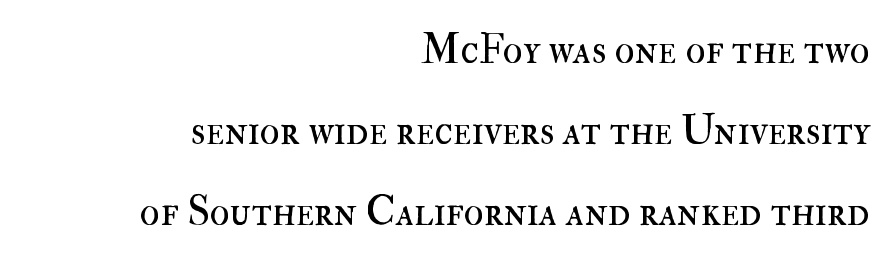
{"italic": "no", "bold": "no", "weight": "regular", "width": "normal", "stroke_contrast": "high", "x_height": "small", "monospaced": "no", "underline": "no", "align": "right", "line_spacing": "loose", "line_spacing_ratio": 1.97, "letter_spacing": "normal", "letter_spacing_em": 0.0, "glyph_px": 41}
